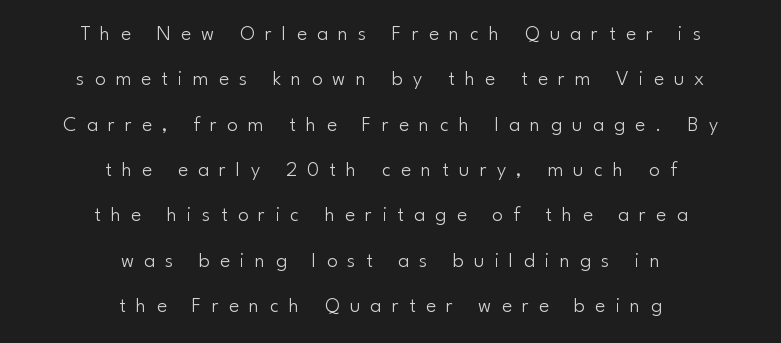
Where is the straight margin? There isn't one; the lines are centered. Students, note that the glyphs here are deliberately spaced far apart. Italic? Not at all — the glyphs are vertical. The characters are drawn with everyday or finer stroke widths.
